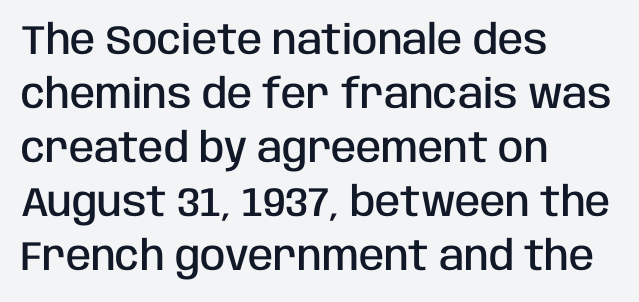
{"serif": "no", "italic": "no", "bold": "semi", "weight": "semibold", "width": "condensed", "stroke_contrast": "low", "x_height": "large", "monospaced": "no", "underline": "no", "align": "left", "line_spacing": "normal", "line_spacing_ratio": 1.32, "letter_spacing": "normal", "letter_spacing_em": 0.0, "glyph_px": 41}
